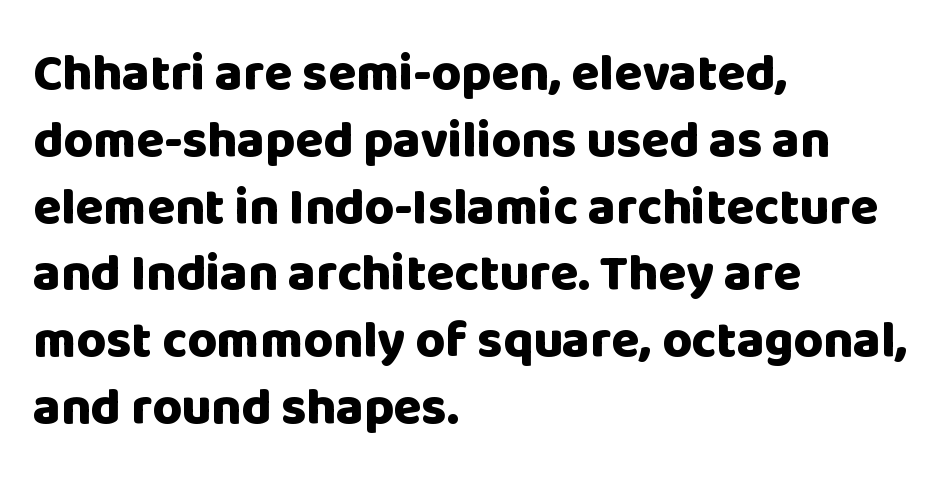
Q: Is the text bold? A: Yes.
Q: Is the text italic (slanted)? A: No, it is upright.
Q: Is the typeface a serif or a sans-serif typeface? A: Sans-serif.
Q: Is the text underlined? A: No.
Q: How is the paragraph aligned? A: Left-aligned.
Q: Is the spacing between letters normal or unusually wide? A: Normal.
Q: Is the spacing between lines tight, normal or loose? A: Normal.
Q: Width (condensed, normal, or wide)? A: Normal.
Q: Stroke contrast? A: Low.
Q: x-height? A: Large.
Q: Monospaced? A: No.
